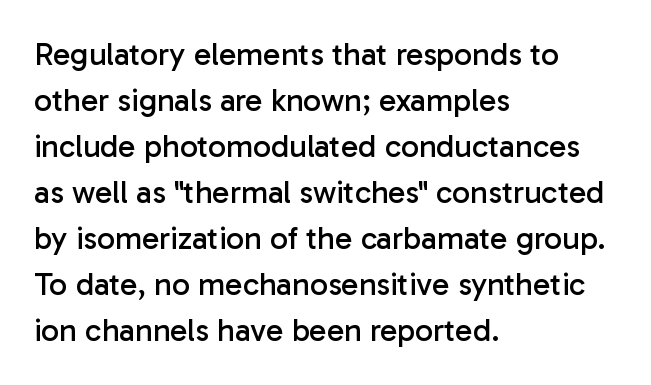
The image shows 32 px regular-weight sans-serif type, upright; set left-aligned, normal line spacing (1.44x), normal letter spacing, not underlined; low stroke contrast and a medium x-height.
